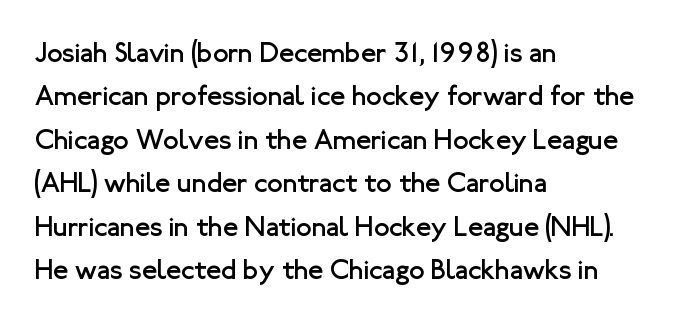
{"serif": "no", "italic": "no", "bold": "no", "weight": "regular", "width": "normal", "stroke_contrast": "low", "x_height": "medium", "monospaced": "no", "underline": "no", "align": "left", "line_spacing": "normal", "line_spacing_ratio": 1.55, "letter_spacing": "normal", "letter_spacing_em": 0.0, "glyph_px": 28}
